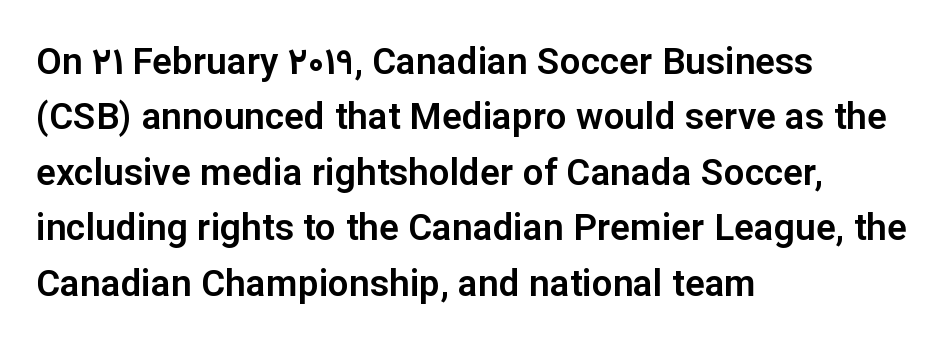
The image shows 37 px sans-serif type, upright; set left-aligned, normal line spacing (1.5x), normal letter spacing, not underlined; low stroke contrast and a medium x-height.
